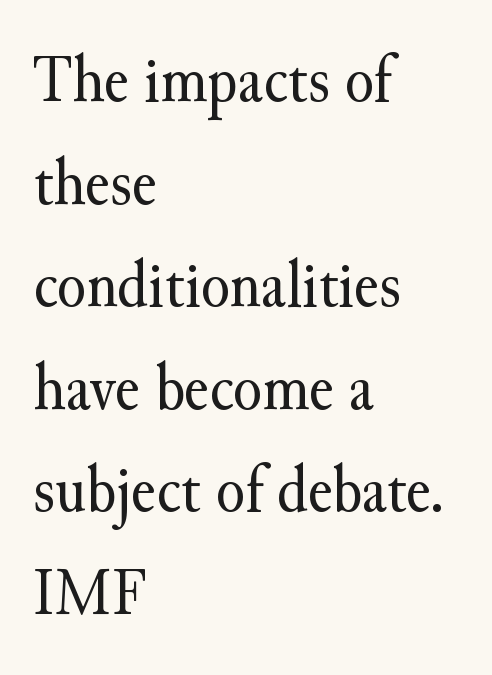
The image shows 67 px regular-weight serif type, upright; set left-aligned, normal line spacing (1.53x), normal letter spacing, not underlined; medium stroke contrast and a small x-height.
